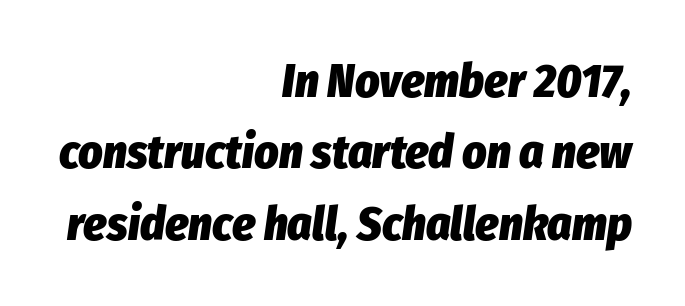
The image shows 47 px heavy, condensed type, italic (leaning right); set right-aligned, normal line spacing (1.52x), normal letter spacing, not underlined; low stroke contrast and a medium x-height.
